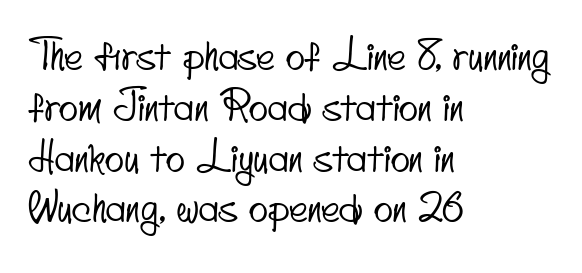
Nobody drew a line under any word here. The type is set solid horizontally, with unmodified tracking. You could not count columns in this text — the font is proportionally spaced. What's the leading like? Ordinary, nothing unusual. Is this a sans? Yes — the strokes have no serifs.
